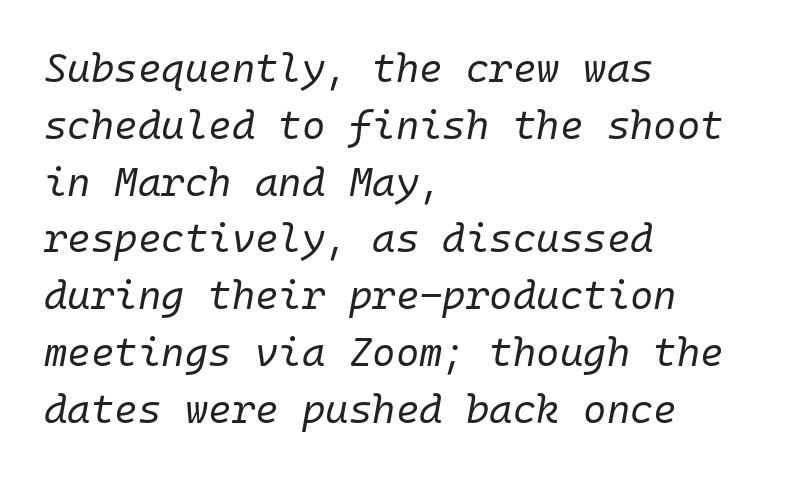
{"italic": "yes", "lean": "right", "slant_degrees": 10, "bold": "no", "weight": "regular", "width": "normal", "stroke_contrast": "low", "x_height": "medium", "monospaced": "yes", "underline": "no", "align": "left", "line_spacing": "normal", "line_spacing_ratio": 1.42, "letter_spacing": "normal", "letter_spacing_em": 0.0, "glyph_px": 40}
